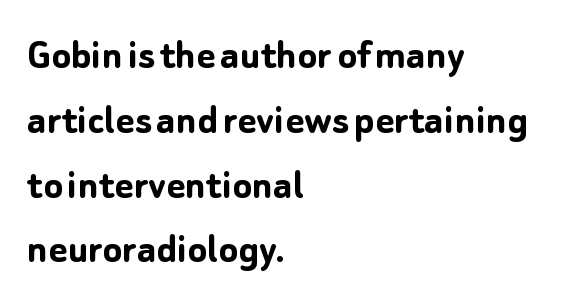
{"serif": "no", "italic": "no", "bold": "yes", "weight": "semibold", "width": "normal", "stroke_contrast": "low", "x_height": "medium", "monospaced": "no", "underline": "no", "align": "left", "line_spacing": "normal", "line_spacing_ratio": 1.44, "letter_spacing": "normal", "letter_spacing_em": 0.0, "glyph_px": 45}
